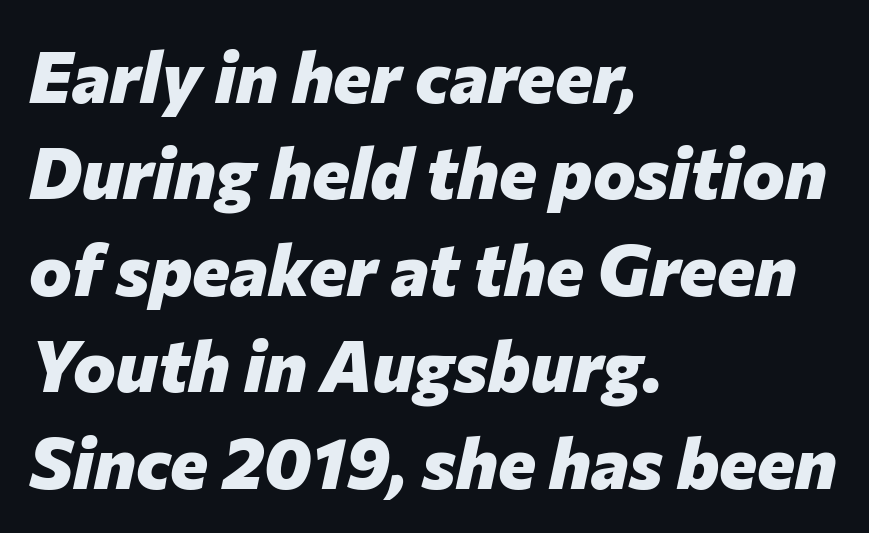
{"italic": "yes", "lean": "right", "slant_degrees": 12, "bold": "yes", "weight": "heavy", "width": "normal", "stroke_contrast": "low", "x_height": "medium", "monospaced": "no", "underline": "no", "align": "left", "line_spacing": "normal", "line_spacing_ratio": 1.34, "letter_spacing": "normal", "letter_spacing_em": 0.0, "glyph_px": 72}
